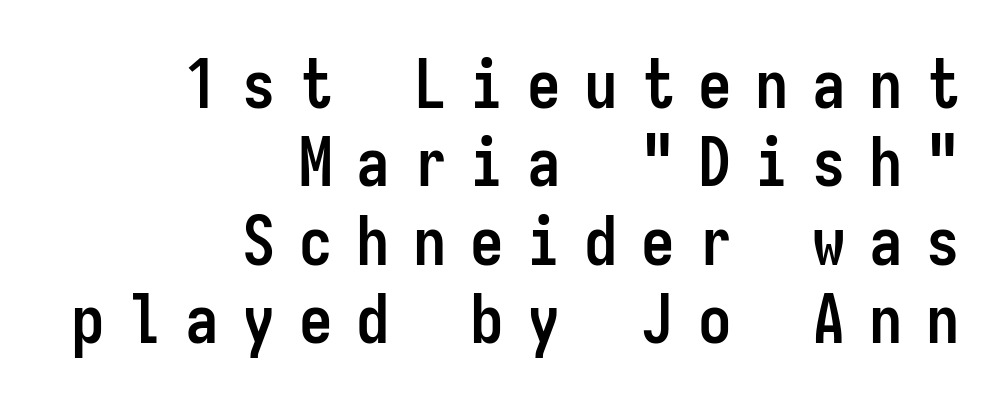
Q: Is the text bold? A: Yes.
Q: Is the text italic (slanted)? A: No, it is upright.
Q: Is the typeface a serif or a sans-serif typeface? A: Sans-serif.
Q: Is the text underlined? A: No.
Q: How is the paragraph aligned? A: Right-aligned.
Q: Is the spacing between letters normal or unusually wide? A: Unusually wide.
Q: Width (condensed, normal, or wide)? A: Condensed.
Q: Stroke contrast? A: Low.
Q: x-height? A: Medium.
Q: Monospaced? A: Yes.
